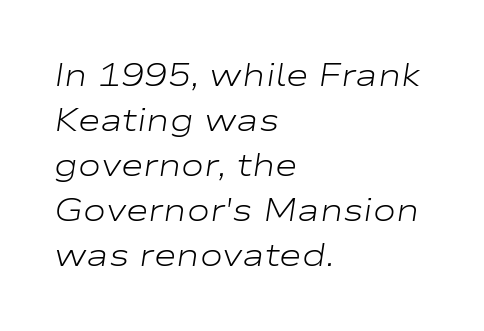
{"italic": "yes", "lean": "right", "slant_degrees": 9, "bold": "no", "weight": "light", "width": "wide", "stroke_contrast": "low", "x_height": "medium", "monospaced": "no", "underline": "no", "align": "left", "line_spacing": "normal", "line_spacing_ratio": 1.45, "letter_spacing": "normal", "letter_spacing_em": 0.0, "glyph_px": 31}
